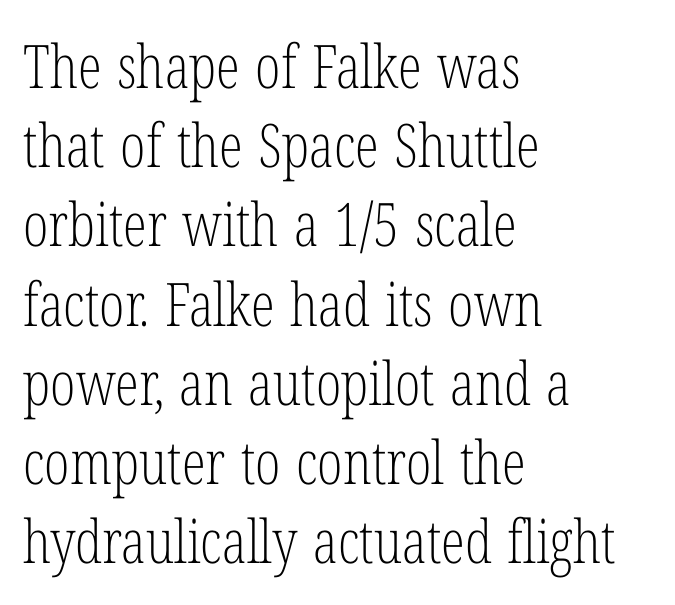
{"serif": "yes", "italic": "no", "bold": "no", "weight": "light", "width": "condensed", "stroke_contrast": "low", "x_height": "medium", "monospaced": "no", "underline": "no", "align": "left", "line_spacing": "normal", "line_spacing_ratio": 1.32, "letter_spacing": "normal", "letter_spacing_em": 0.0, "glyph_px": 60}
